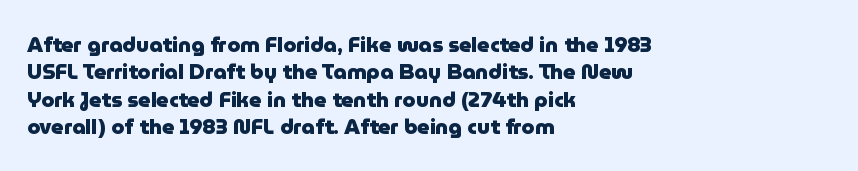
Q: Is the text bold? A: Yes.
Q: Is the text italic (slanted)? A: No, it is upright.
Q: Is the text underlined? A: No.
Q: How is the paragraph aligned? A: Left-aligned.
Q: Is the spacing between letters normal or unusually wide? A: Normal.
Q: Is the spacing between lines tight, normal or loose? A: Normal.
